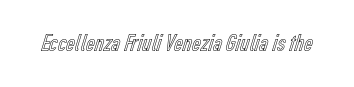
Characters follow at the spacing the type designer built in. The words here are not underlined.
